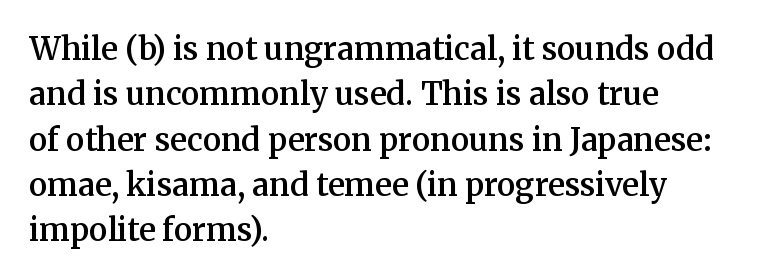
{"serif": "yes", "italic": "no", "bold": "semi", "weight": "semibold", "width": "normal", "stroke_contrast": "medium", "x_height": "medium", "monospaced": "no", "underline": "no", "align": "left", "line_spacing": "normal", "line_spacing_ratio": 1.46, "letter_spacing": "normal", "letter_spacing_em": 0.0, "glyph_px": 31}
